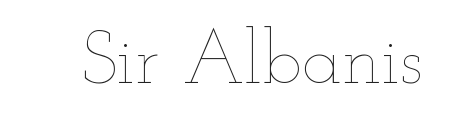
The image shows 75 px thin, wide type, upright; set normal letter spacing, not underlined; low stroke contrast and a small x-height.
